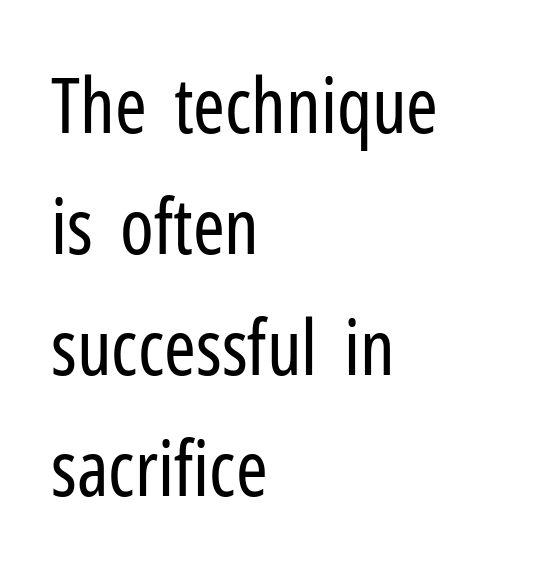
Character widths vary here, with narrow letters taking less room than wide ones. Short and long lines alike share a common starting point at left. When letters stand straight like this, we call the style roman or upright. The face looks like a standard text weight, possibly lighter.
